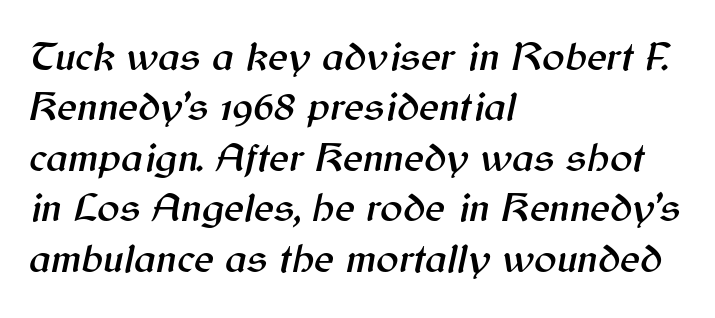
Q: Is the text italic (slanted)? A: Yes, it leans right by about 12 degrees.
Q: Is the text underlined? A: No.
Q: How is the paragraph aligned? A: Left-aligned.
Q: Is the spacing between letters normal or unusually wide? A: Normal.
Q: Width (condensed, normal, or wide)? A: Normal.
Q: Stroke contrast? A: Medium.
Q: x-height? A: Medium.
Q: Monospaced? A: No.
